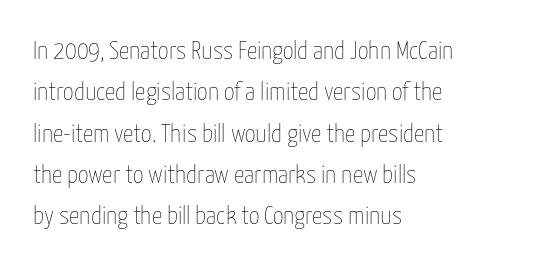
Each stroke keeps to a modest, everyday thickness or less. Whoever set this chose a conventional vertical rhythm. Caption: multi-line text, flush left, ragged right. Underlining? Definitely not there.
